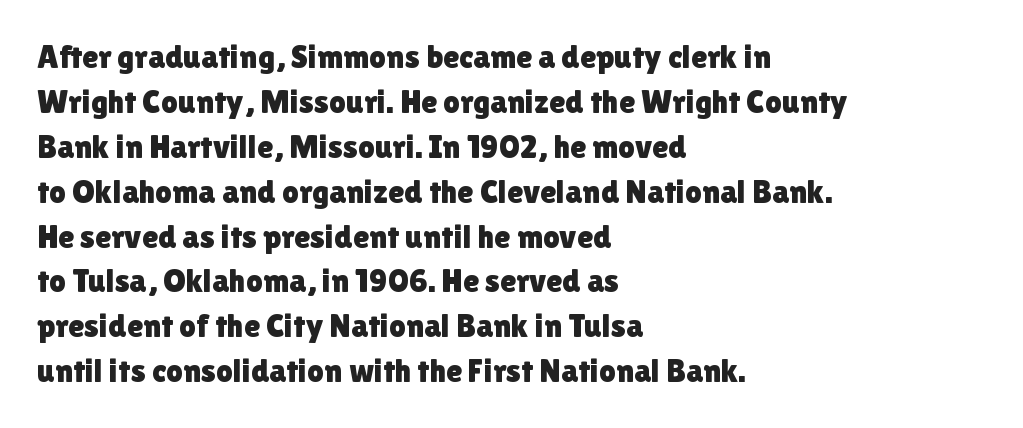
This sample uses an upright cut, with every glyph sitting square on the baseline. Think of a printed novel: that variable character pitch is what you see here. The block of text has a typical density, with ordinary space between rows. What stands out about the letter spacing? Nothing — it is the standard amount.
